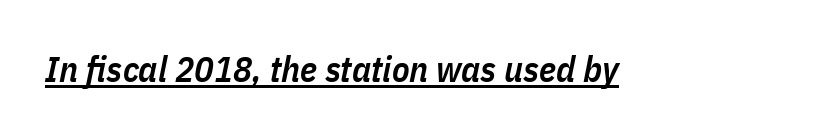
{"italic": "yes", "lean": "right", "slant_degrees": 11, "bold": "semi", "weight": "semibold", "width": "condensed", "stroke_contrast": "low", "x_height": "medium", "monospaced": "no", "underline": "yes", "letter_spacing": "normal", "letter_spacing_em": 0.0, "glyph_px": 36}
